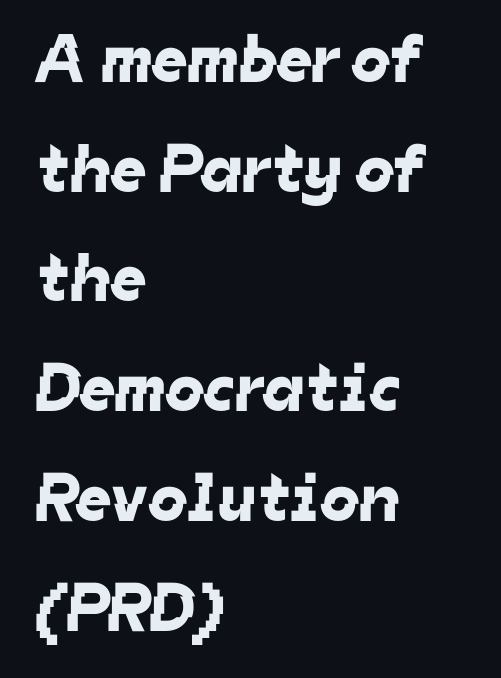
Is this a fixed-width face? No — the glyphs have proportional, varying widths. Students, note that the glyphs here touch the page at normal intervals. Left-aligned paragraph, ragged on the right. Does the leading feel generous? No, just average. The words here are not underlined. Serif or sans? Sans — the stroke terminals are bare.
